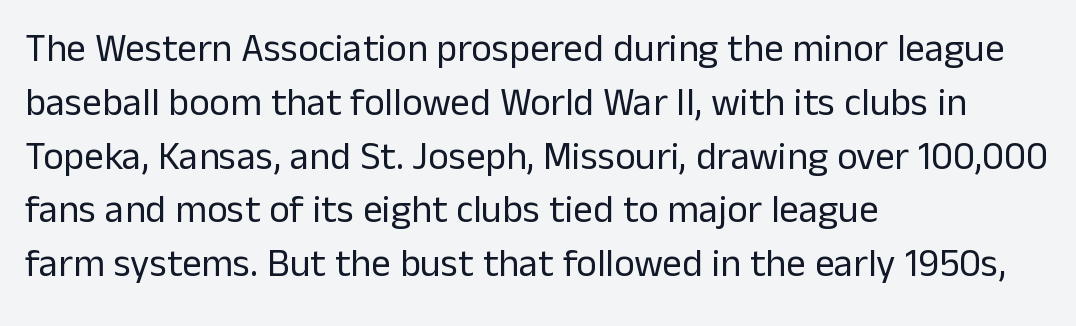
The image shows 39 px regular-weight sans-serif type, upright; set left-aligned, normal line spacing (1.38x), normal letter spacing, not underlined; low stroke contrast and a medium x-height.
